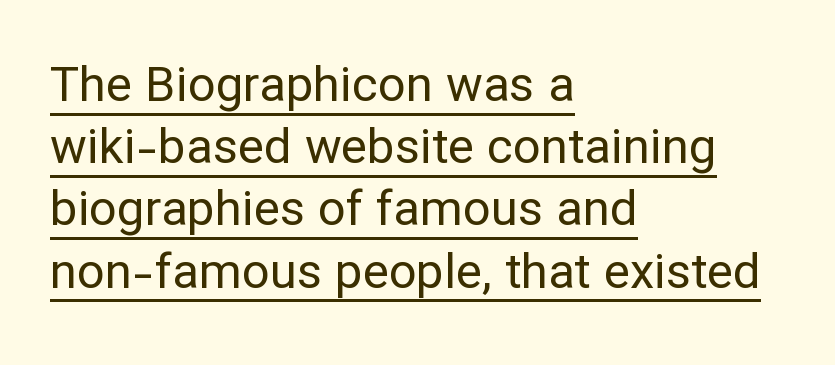
{"serif": "no", "italic": "no", "bold": "no", "weight": "regular", "width": "normal", "stroke_contrast": "low", "x_height": "medium", "monospaced": "no", "underline": "yes", "align": "left", "line_spacing": "normal", "line_spacing_ratio": 1.27, "letter_spacing": "normal", "letter_spacing_em": 0.0, "glyph_px": 49}
